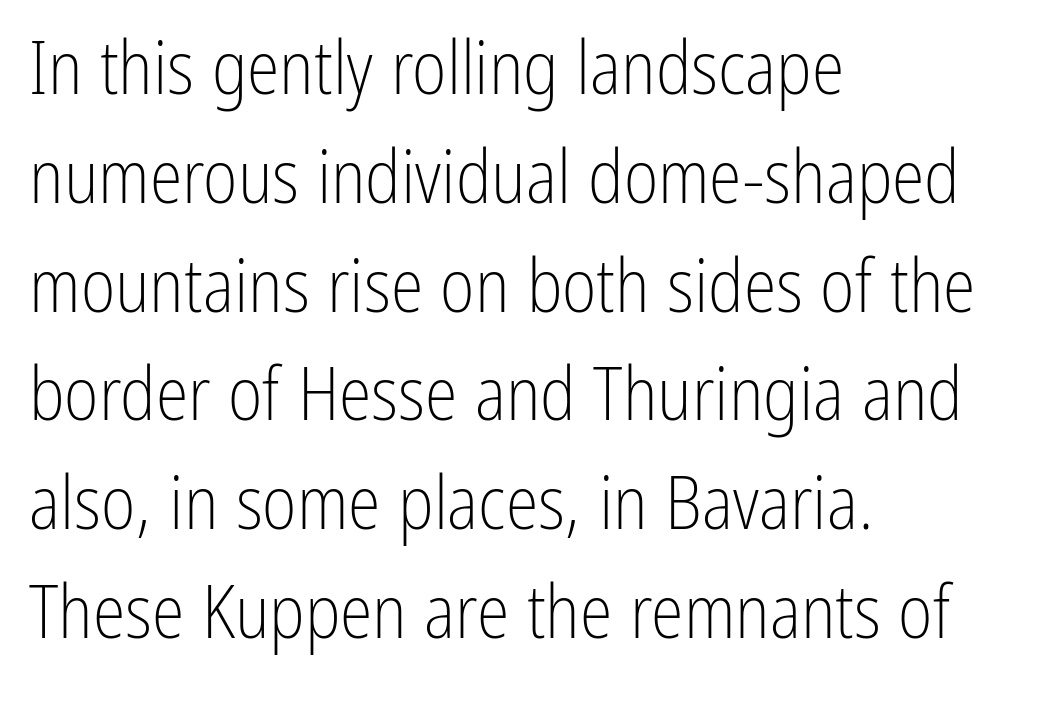
{"serif": "no", "italic": "no", "bold": "no", "weight": "light", "width": "condensed", "stroke_contrast": "low", "x_height": "medium", "monospaced": "no", "underline": "no", "align": "left", "line_spacing": "normal", "line_spacing_ratio": 1.47, "letter_spacing": "normal", "letter_spacing_em": 0.0, "glyph_px": 74}
